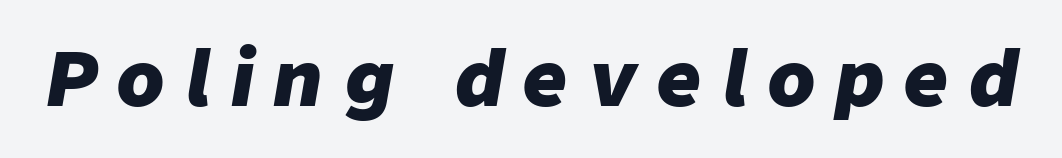
Q: Is the text bold? A: Yes.
Q: Is the text italic (slanted)? A: Yes, it leans right by about 9 degrees.
Q: Is the text underlined? A: No.
Q: Is the spacing between letters normal or unusually wide? A: Unusually wide.
Q: Width (condensed, normal, or wide)? A: Normal.
Q: Stroke contrast? A: Low.
Q: x-height? A: Medium.
Q: Monospaced? A: No.
